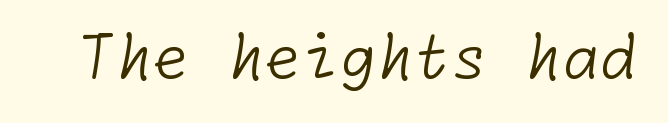
The image shows 60 px light sans-serif type; set normal letter spacing, not underlined; low stroke contrast and a medium x-height.
